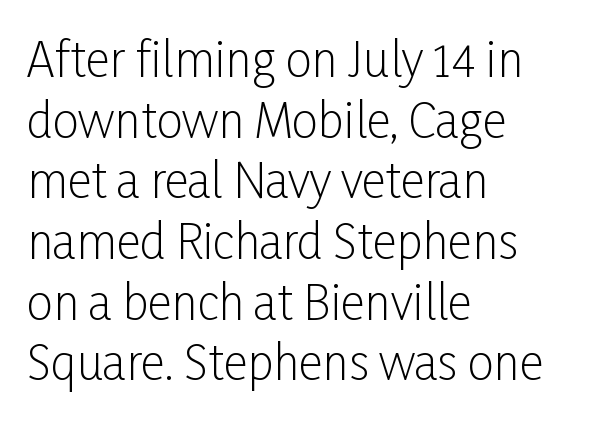
{"serif": "no", "italic": "no", "bold": "no", "weight": "light", "width": "condensed", "stroke_contrast": "low", "x_height": "medium", "monospaced": "no", "underline": "no", "align": "left", "line_spacing": "normal", "line_spacing_ratio": 1.29, "letter_spacing": "normal", "letter_spacing_em": 0.0, "glyph_px": 47}
